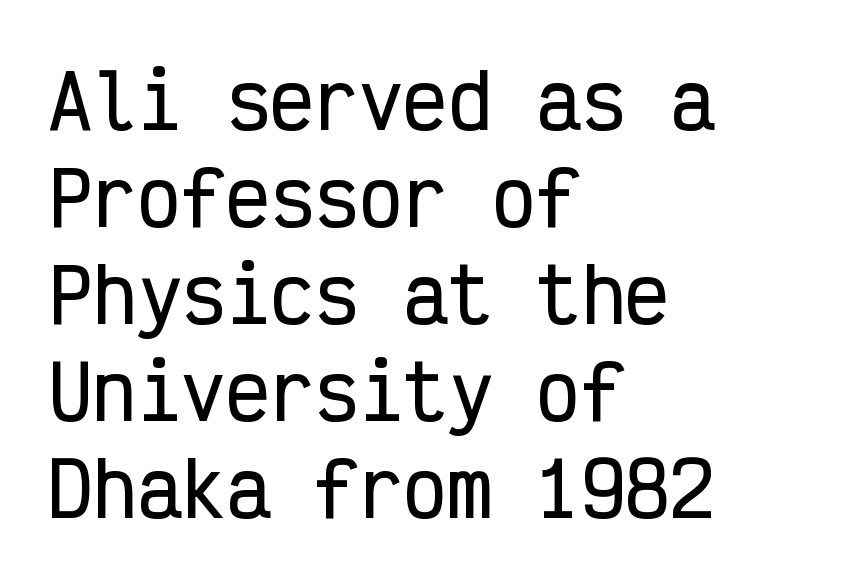
The image shows 74 px condensed sans-serif type, upright, monospaced; set left-aligned, normal line spacing (1.31x), normal letter spacing, not underlined; low stroke contrast and a medium x-height.
